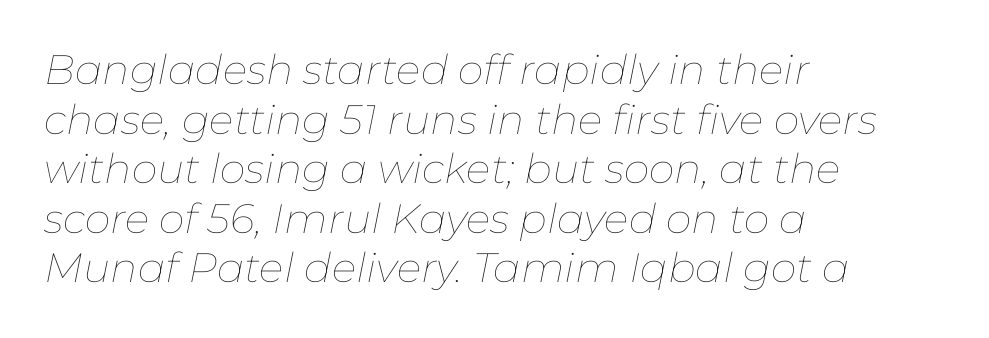
Q: Is the text bold? A: No.
Q: Is the text italic (slanted)? A: Yes, it leans right by about 11 degrees.
Q: Is the text underlined? A: No.
Q: How is the paragraph aligned? A: Left-aligned.
Q: Is the spacing between letters normal or unusually wide? A: Normal.
Q: Width (condensed, normal, or wide)? A: Normal.
Q: Stroke contrast? A: Low.
Q: x-height? A: Medium.
Q: Monospaced? A: No.
